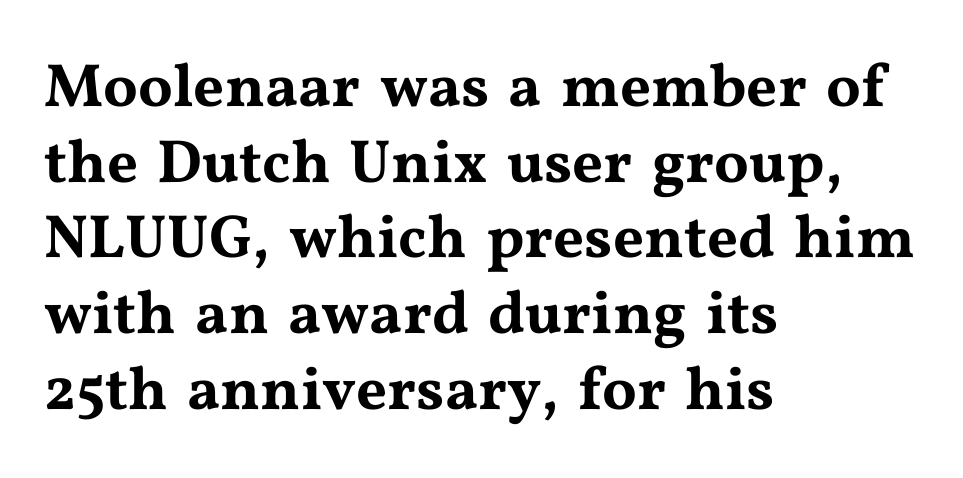
Q: Is the text italic (slanted)? A: No, it is upright.
Q: Is the typeface a serif or a sans-serif typeface? A: Serif.
Q: Is the text underlined? A: No.
Q: How is the paragraph aligned? A: Left-aligned.
Q: Is the spacing between letters normal or unusually wide? A: Normal.
Q: Width (condensed, normal, or wide)? A: Wide.
Q: Stroke contrast? A: Medium.
Q: x-height? A: Medium.
Q: Monospaced? A: No.
